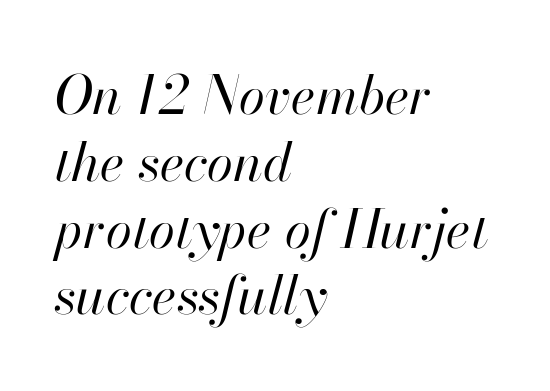
The rendering uses natural spacing where letterforms have individual widths. The specimen reads as italic at a glance. Line starts are locked; line ends wander. The strokes carry an ordinary text weight at most.
